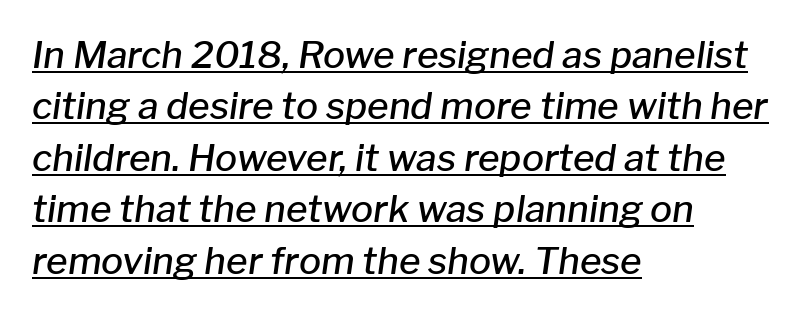
{"italic": "yes", "lean": "right", "slant_degrees": 8, "bold": "semi", "weight": "semibold", "width": "normal", "stroke_contrast": "low", "x_height": "medium", "monospaced": "no", "underline": "yes", "align": "left", "line_spacing": "normal", "line_spacing_ratio": 1.39, "letter_spacing": "normal", "letter_spacing_em": 0.0, "glyph_px": 37}
